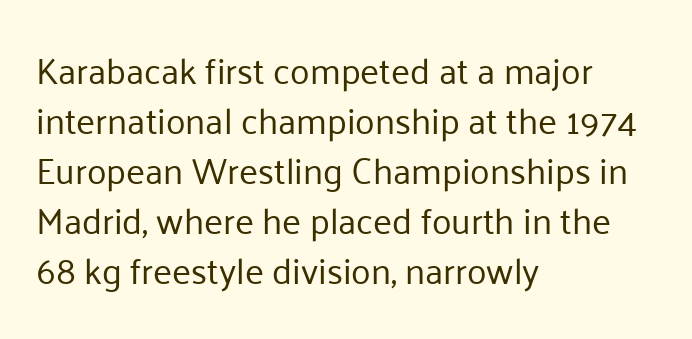
If you drew a line through each stem, it would be perfectly vertical. The passage shown is typeset with a sans-serif family. Leading: standard. Weight: not bold — regular or lighter. The passage is arranged the way most books set body copy — flush left. Bare-footed words on every line.
